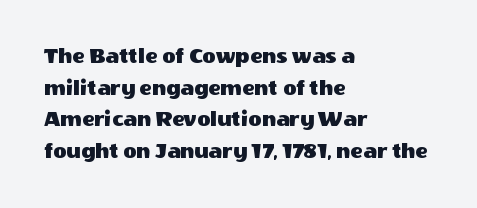
The image shows 23 px text type, upright; set left-aligned, normal line spacing (1.37x), normal letter spacing, not underlined.
